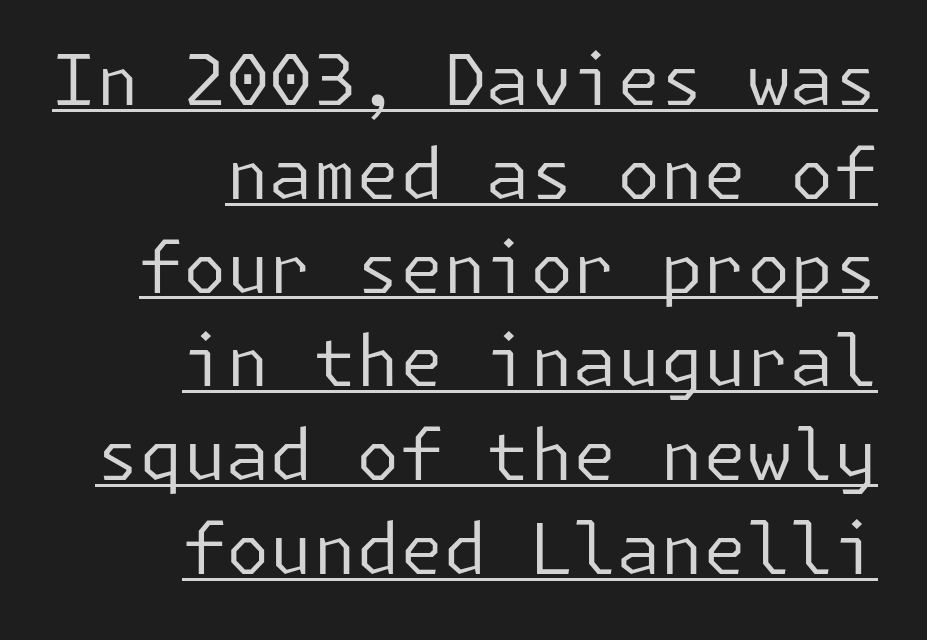
Posture: straight, roman, zero tilt. Is the letter spacing exaggerated? No — it looks like the ordinary default. Type style note: lacks serifs. The passage shown is underscored from start to finish. The font sits on the lighter half of the weight spectrum, regular included.
